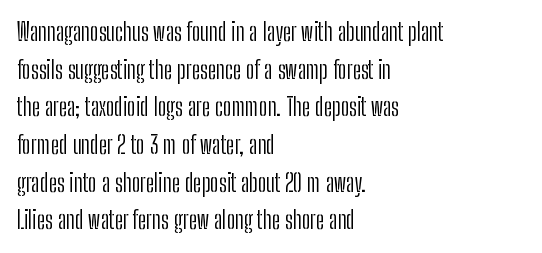
{"italic": "no", "bold": "no", "underline": "no", "align": "left", "line_spacing": "normal", "line_spacing_ratio": 1.57, "letter_spacing": "normal", "letter_spacing_em": 0.0, "glyph_px": 24}
